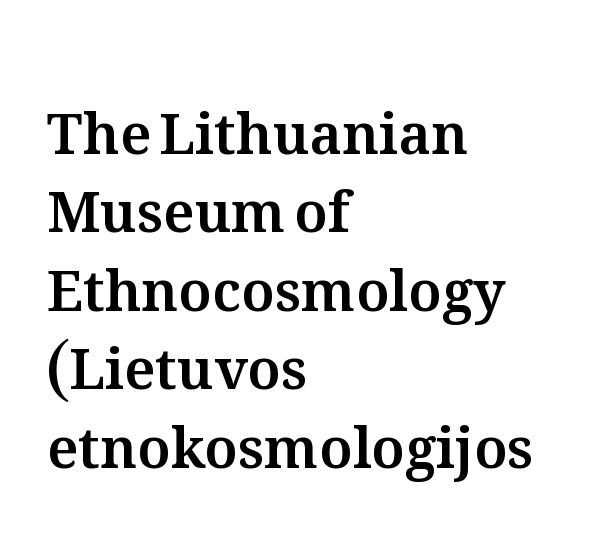
The image shows 56 px text type, upright; set left-aligned, normal line spacing (1.4x), normal letter spacing, not underlined; medium stroke contrast and a medium x-height.
